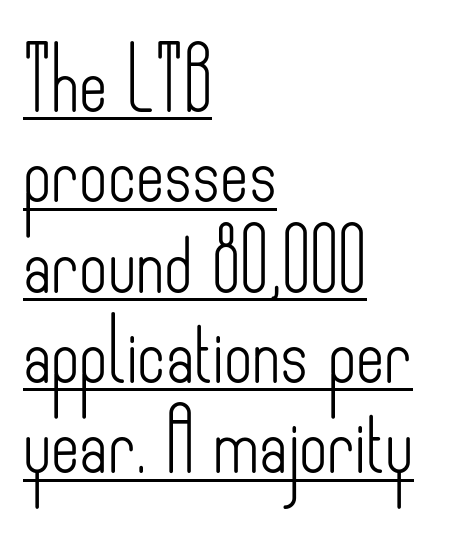
Q: Is the text bold? A: No.
Q: Is the text italic (slanted)? A: No, it is upright.
Q: Is the typeface a serif or a sans-serif typeface? A: Sans-serif.
Q: Is the text underlined? A: Yes.
Q: How is the paragraph aligned? A: Left-aligned.
Q: Is the spacing between letters normal or unusually wide? A: Normal.
Q: Is the spacing between lines tight, normal or loose? A: Normal.
Q: Width (condensed, normal, or wide)? A: Condensed.
Q: Stroke contrast? A: Low.
Q: x-height? A: Small.
Q: Monospaced? A: No.
